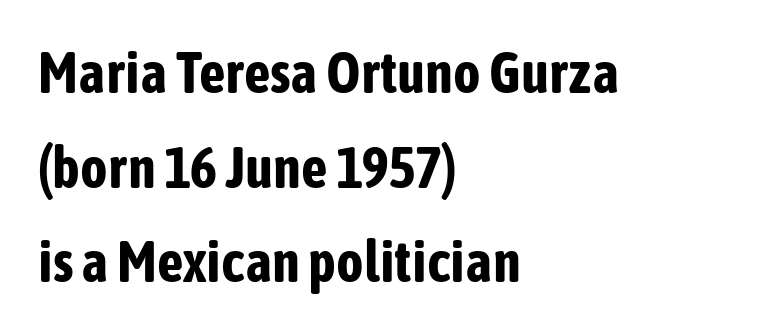
The image shows 58 px bold, condensed sans-serif type, upright; set left-aligned, normal line spacing (1.63x), normal letter spacing, not underlined; low stroke contrast and a medium x-height.
